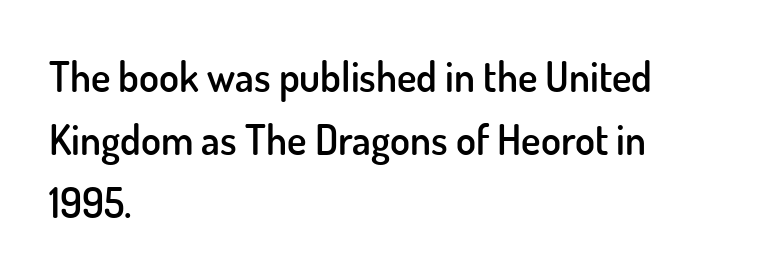
{"serif": "no", "italic": "no", "bold": "semi", "weight": "semibold", "width": "normal", "stroke_contrast": "low", "x_height": "small", "monospaced": "no", "underline": "no", "align": "left", "line_spacing": "normal", "line_spacing_ratio": 1.54, "letter_spacing": "normal", "letter_spacing_em": 0.0, "glyph_px": 41}
